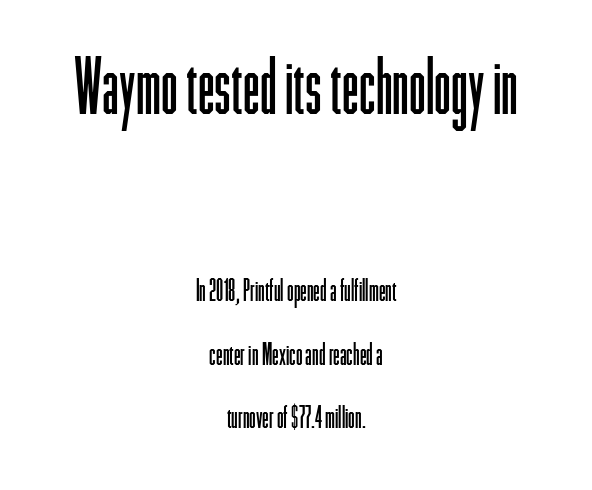
{"serif": "no", "italic": "no", "bold": "no", "weight": "light", "width": "condensed", "stroke_contrast": "low", "x_height": "medium", "monospaced": "no", "underline": "no", "align": "center", "line_spacing": "loose", "line_spacing_ratio": 2.13, "letter_spacing": "normal", "letter_spacing_em": 0.0, "larger_block": "first", "size_ratio": 2.53, "glyph_px": 76}
